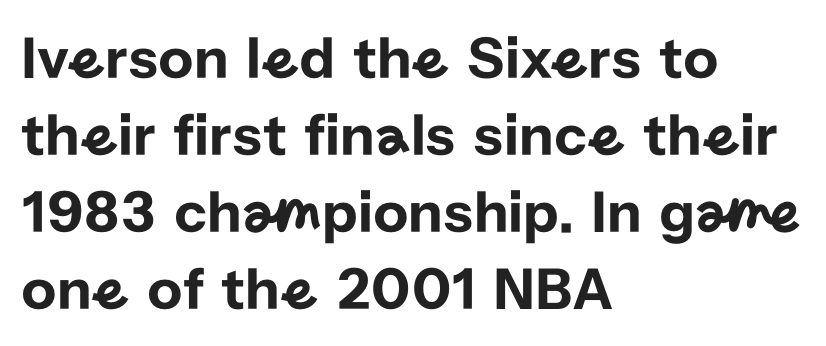
The passage shown is not underscored anywhere. Left-aligned paragraph, ragged on the right. Vertical strokes here are truly vertical. The font family rendered here belongs to the sans-serif group. Between one letter and the next there's only the usual sliver of space. Regarding leading, the lines here are spaced in the standard way.
